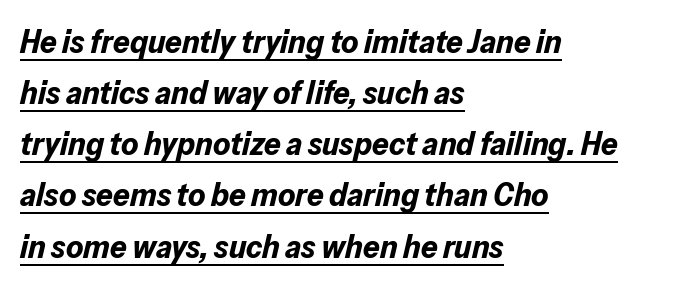
{"italic": "yes", "lean": "right", "slant_degrees": 13, "bold": "yes", "weight": "bold", "width": "normal", "stroke_contrast": "low", "x_height": "medium", "monospaced": "no", "underline": "yes", "align": "left", "line_spacing": "normal", "line_spacing_ratio": 1.55, "letter_spacing": "normal", "letter_spacing_em": 0.0, "glyph_px": 33}
